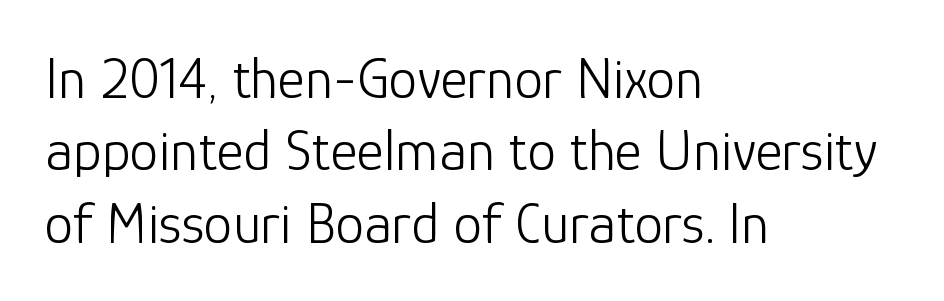
Unlike a traditional serif, this face leaves its strokes unadorned. Each letter keeps its own natural width here, so spacing adapts to shape. The glyphs are unaccompanied by any horizontal stroke below them. These lines sit exactly where default settings would place them.
